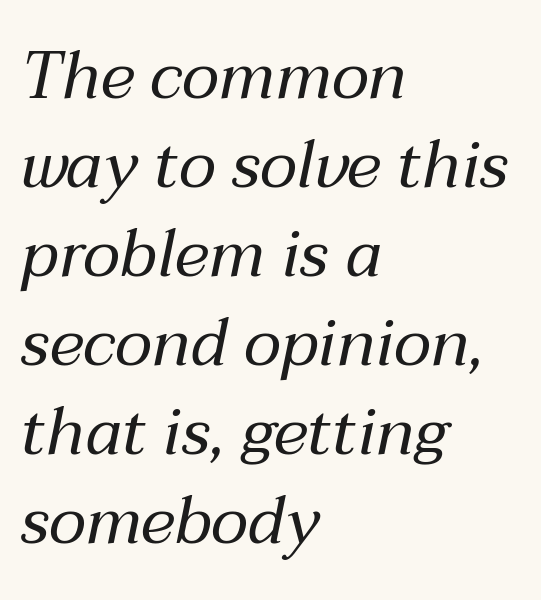
Q: Is the text bold? A: No.
Q: Is the text italic (slanted)? A: Yes, it leans right by about 12 degrees.
Q: Is the text underlined? A: No.
Q: How is the paragraph aligned? A: Left-aligned.
Q: Is the spacing between letters normal or unusually wide? A: Normal.
Q: Is the spacing between lines tight, normal or loose? A: Normal.
Q: Width (condensed, normal, or wide)? A: Normal.
Q: Stroke contrast? A: Medium.
Q: x-height? A: Medium.
Q: Monospaced? A: No.
